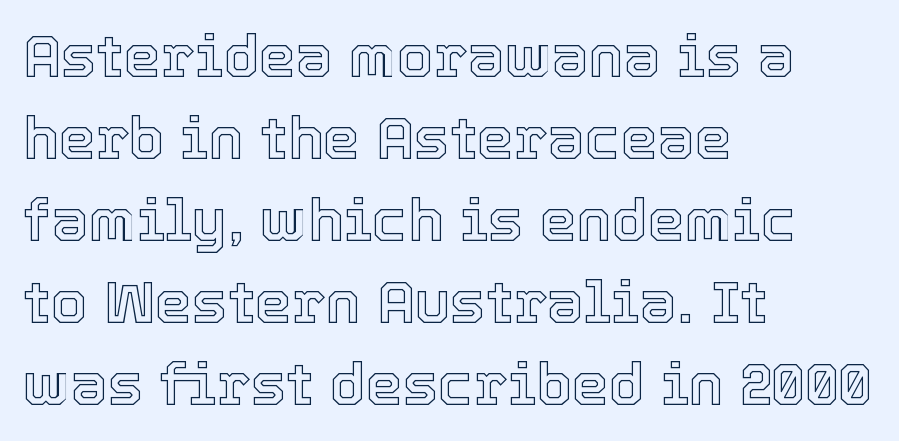
Honestly, the letter spacing is just normal — you wouldn't notice it. This sample has the flowing, uneven cadence of proportional lettering. Vertical spacing — default. Italic? Not at all — the glyphs are vertical.
